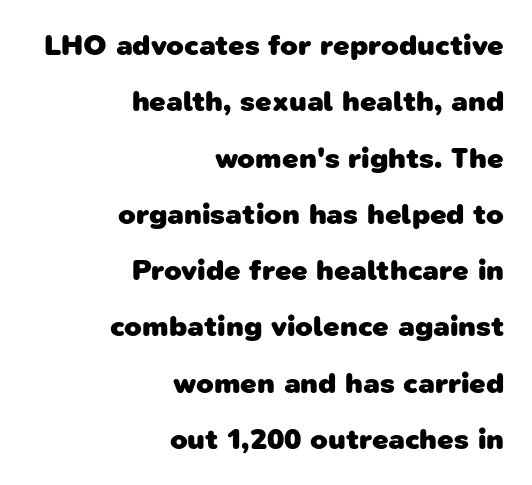
The image shows 29 px heavy sans-serif type; set right-aligned, loose line spacing (1.94x), normal letter spacing, not underlined; low stroke contrast and a medium x-height.
